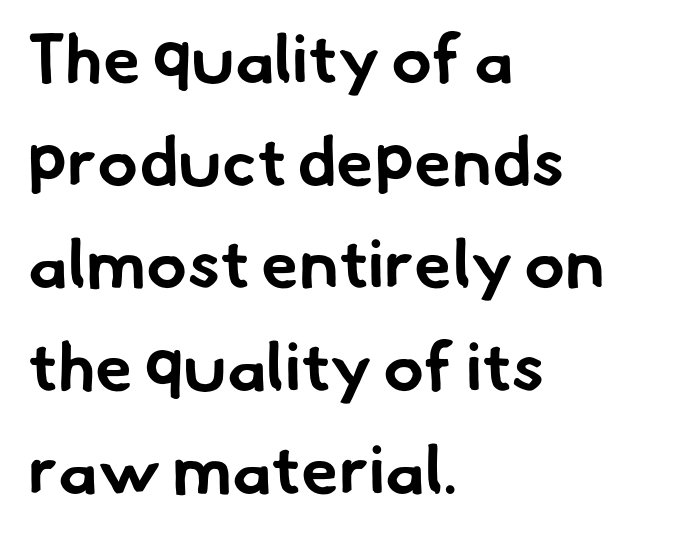
Q: Is the text bold? A: Yes.
Q: Is the typeface a serif or a sans-serif typeface? A: Sans-serif.
Q: Is the text underlined? A: No.
Q: How is the paragraph aligned? A: Left-aligned.
Q: Is the spacing between letters normal or unusually wide? A: Normal.
Q: Is the spacing between lines tight, normal or loose? A: Normal.
Q: Width (condensed, normal, or wide)? A: Normal.
Q: Stroke contrast? A: Low.
Q: x-height? A: Small.
Q: Monospaced? A: No.
